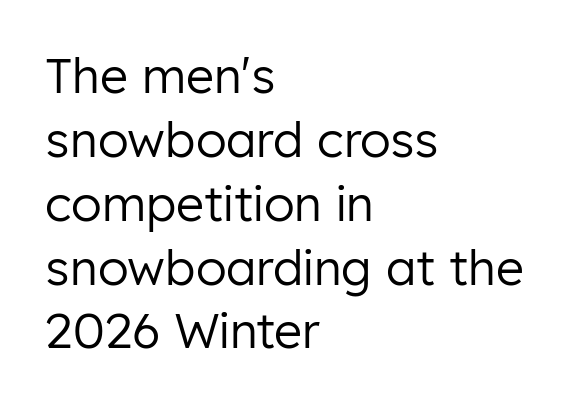
The tracking reads as untouched default to a designer's eye. Spacing verdict: proportional, widths tailored to each character. Evenly set lines give the paragraph a standard silhouette. Heft: none added — not bold.
